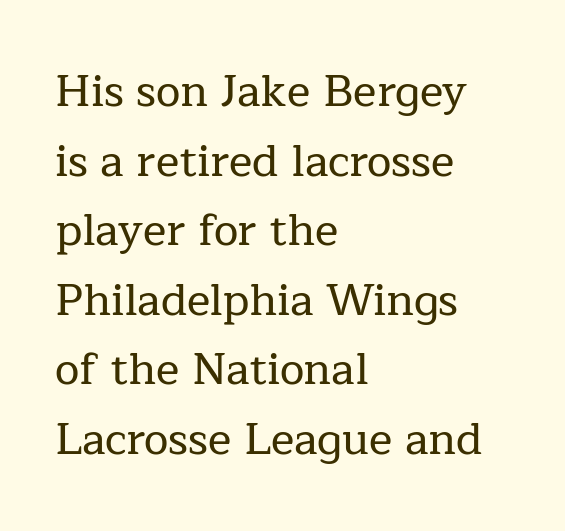
{"serif": "yes", "italic": "no", "width": "normal", "stroke_contrast": "low", "x_height": "medium", "monospaced": "no", "underline": "no", "align": "left", "line_spacing": "normal", "line_spacing_ratio": 1.58, "letter_spacing": "normal", "letter_spacing_em": 0.0, "glyph_px": 44}
